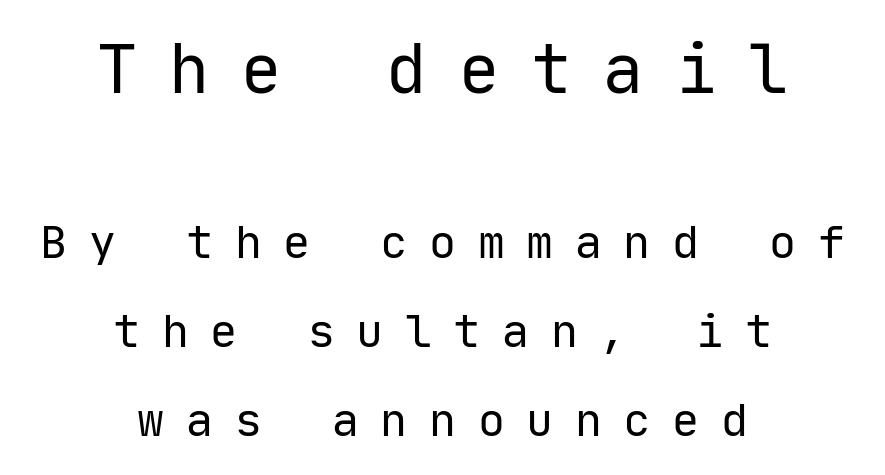
Underline: absent. Size contrast runs from large at the top to small at the bottom. The font family rendered here belongs to the sans-serif group. Note the uniform advance width — an 'i' takes as much space as an 'm'.
